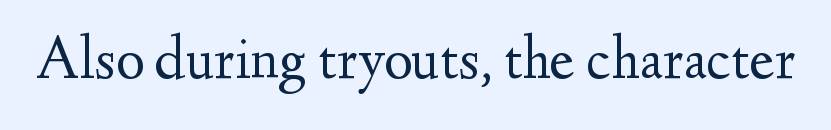
{"serif": "yes", "italic": "no", "bold": "no", "weight": "regular", "width": "normal", "stroke_contrast": "medium", "x_height": "small", "monospaced": "no", "underline": "no", "letter_spacing": "normal", "letter_spacing_em": 0.0, "glyph_px": 61}
